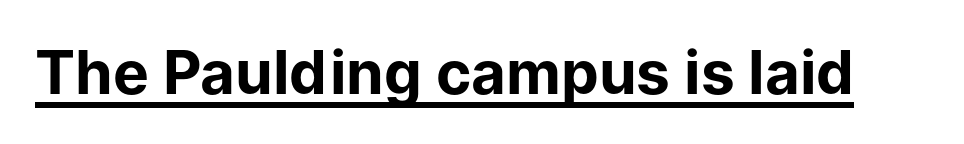
The image shows 60 px bold sans-serif type, upright; set normal letter spacing, underlined; low stroke contrast and a medium x-height.
